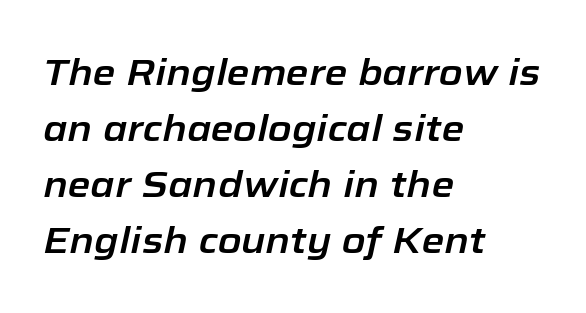
Yep, that's italic — everything's leaning. Think of a printed novel: that variable character pitch is what you see here. How are the letters spaced? Ordinarily, with no added tracking. Regular leading. Check under the words: just untouched page.
